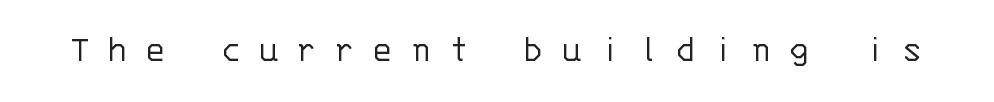
{"serif": "no", "italic": "no", "bold": "no", "weight": "light", "width": "normal", "stroke_contrast": "low", "x_height": "large", "monospaced": "yes", "underline": "no", "letter_spacing": "wide", "letter_spacing_em": 0.43, "glyph_px": 39}
